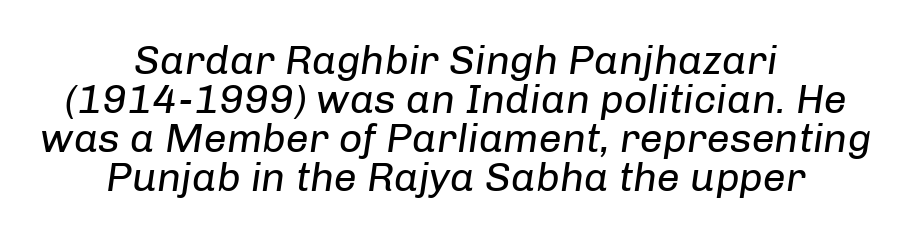
{"italic": "yes", "lean": "right", "slant_degrees": 8, "bold": "no", "weight": "regular", "width": "normal", "stroke_contrast": "low", "x_height": "medium", "monospaced": "no", "underline": "no", "align": "center", "line_spacing": "tight", "line_spacing_ratio": 0.95, "letter_spacing": "normal", "letter_spacing_em": 0.0, "glyph_px": 41}
